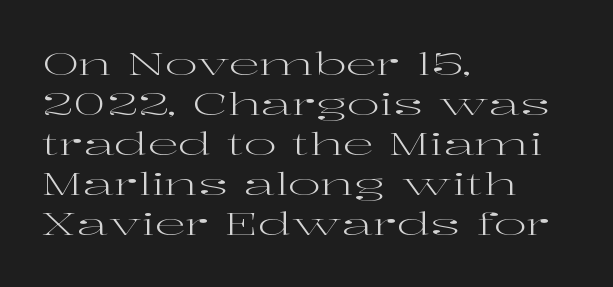
Nobody touched the tracking dial on this one. Ascenders rise straight up at ninety degrees. A typesetter would call this proportional, since set widths differ per character. Has an underline been added? It has not. The block of text has a typical density, with ordinary space between rows. On a weight scale, this lands at 450 or below.
